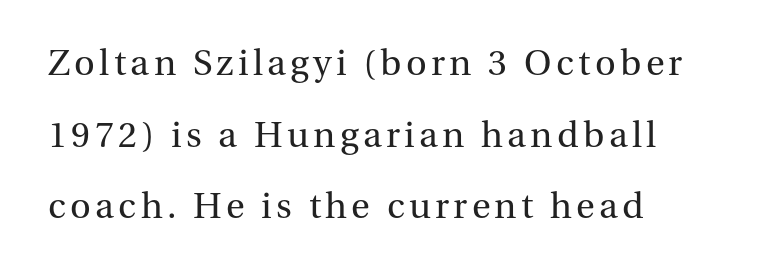
Beneath every word, the page is bare. Style check: upright. Rows of type keep a wide berth in the vertical direction. Leftover space on each line is placed entirely after the last word. The strokes are not fattened; the text isn't bold. Check where the strokes stop: tiny serifs finish them off.
